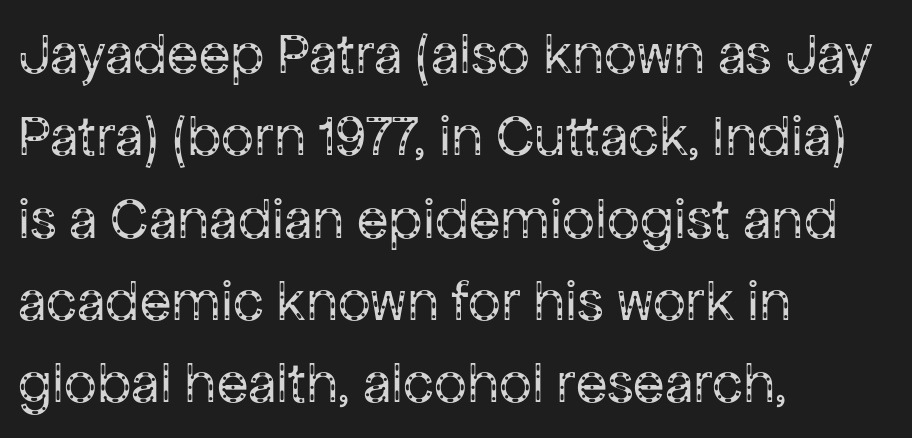
The image shows 58 px regular-weight sans-serif type, upright; set left-aligned, normal line spacing (1.42x), normal letter spacing, not underlined; low stroke contrast and a medium x-height.
